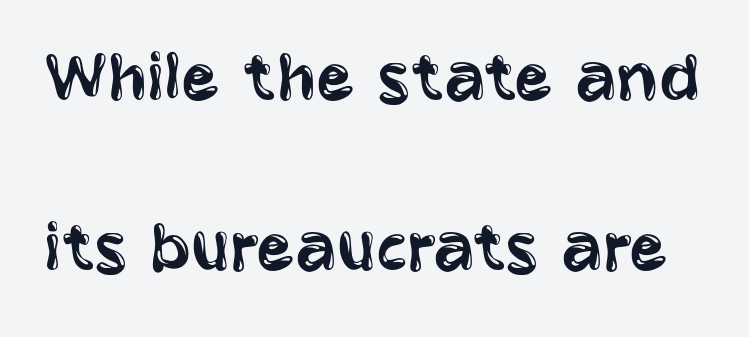
{"serif": "no", "italic": "no", "bold": "no", "weight": "regular", "width": "condensed", "stroke_contrast": "low", "x_height": "large", "monospaced": "no", "underline": "no", "line_spacing": "loose", "line_spacing_ratio": 2.21, "letter_spacing": "normal", "letter_spacing_em": 0.0, "glyph_px": 77}
